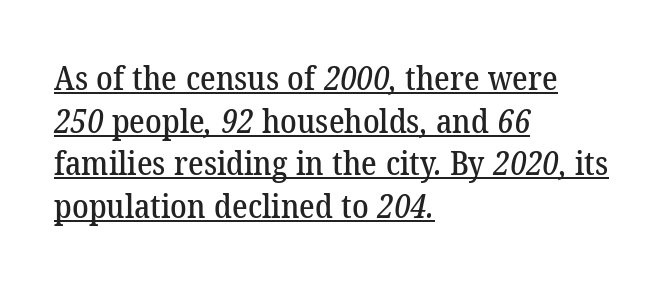
Q: Is the typeface a serif or a sans-serif typeface? A: Serif.
Q: Is the text underlined? A: Yes.
Q: How is the paragraph aligned? A: Left-aligned.
Q: Is the spacing between letters normal or unusually wide? A: Normal.
Q: Is the spacing between lines tight, normal or loose? A: Normal.
Q: Width (condensed, normal, or wide)? A: Normal.
Q: Stroke contrast? A: Low.
Q: x-height? A: Medium.
Q: Monospaced? A: No.
